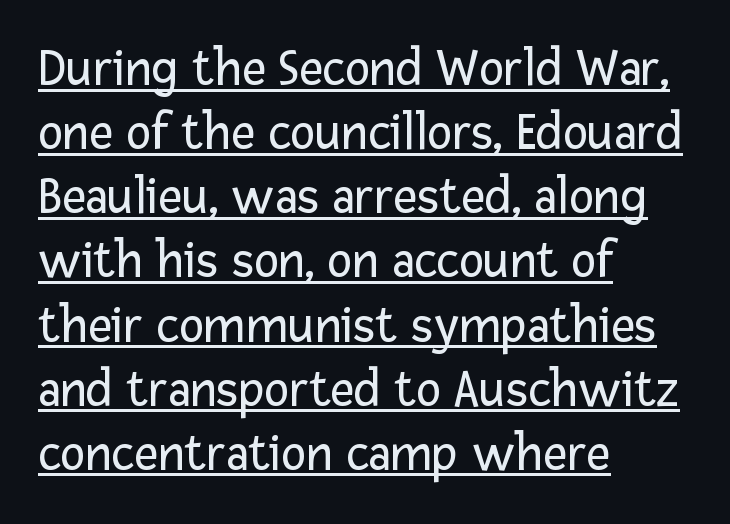
{"serif": "no", "italic": "no", "bold": "no", "weight": "regular", "width": "normal", "stroke_contrast": "low", "x_height": "medium", "monospaced": "no", "underline": "yes", "align": "left", "line_spacing_ratio": 1.21, "letter_spacing": "normal", "letter_spacing_em": 0.0, "glyph_px": 53}
